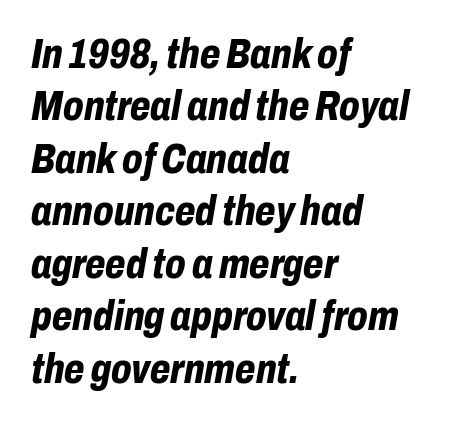
The image shows 42 px bold, condensed type, italic (leaning right); set left-aligned, normal line spacing (1.25x), normal letter spacing, not underlined; low stroke contrast and a medium x-height.
